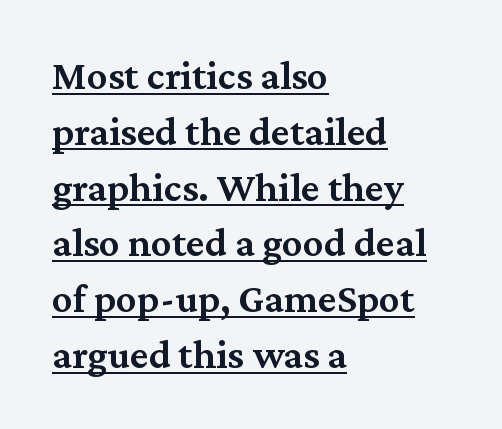
This sample has the flowing, uneven cadence of proportional lettering. Set as a demibold, roughly 600 on the weight scale. Characters follow at the spacing the type designer built in. The lettering is marked with a stroke running underneath it. Italic? Not at all — the glyphs are vertical.
